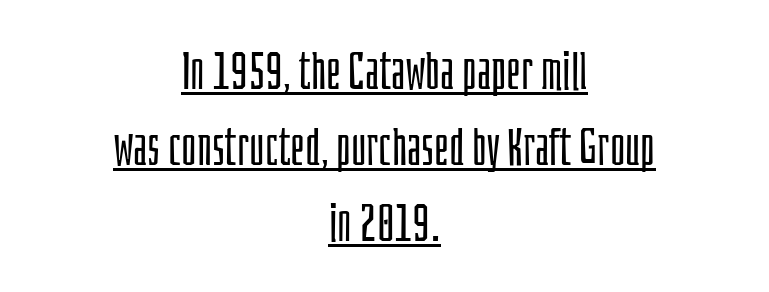
{"serif": "no", "italic": "no", "bold": "no", "weight": "light", "width": "condensed", "stroke_contrast": "low", "x_height": "large", "monospaced": "no", "underline": "yes", "align": "center", "line_spacing": "normal", "line_spacing_ratio": 1.46, "letter_spacing": "normal", "letter_spacing_em": 0.0, "glyph_px": 52}
